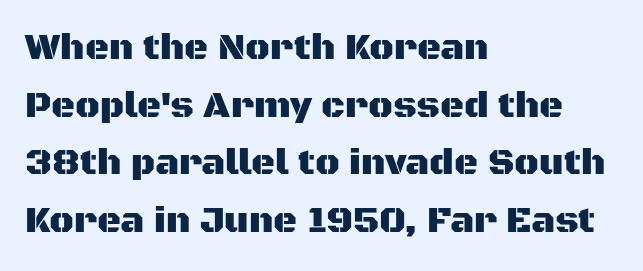
Q: Is the text italic (slanted)? A: No, it is upright.
Q: Is the typeface a serif or a sans-serif typeface? A: Sans-serif.
Q: Is the text underlined? A: No.
Q: How is the paragraph aligned? A: Left-aligned.
Q: Is the spacing between letters normal or unusually wide? A: Normal.
Q: Is the spacing between lines tight, normal or loose? A: Normal.
Q: Width (condensed, normal, or wide)? A: Normal.
Q: Stroke contrast? A: Medium.
Q: x-height? A: Large.
Q: Monospaced? A: No.
